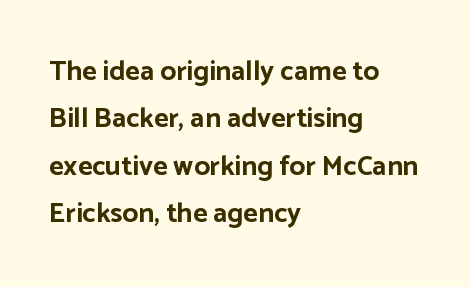
The image shows 28 px bold sans-serif type, upright; set left-aligned, normal line spacing (1.69x), normal letter spacing, not underlined; low stroke contrast and a medium x-height.
